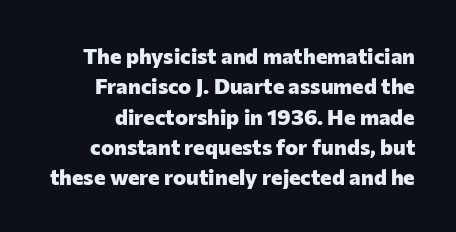
As a designer I'd log this as weight 700, bold. The passage shown stacks its lines at a standard gap. Only glyphs here, with clear space below each row. The specimen reads as upright at a glance.
